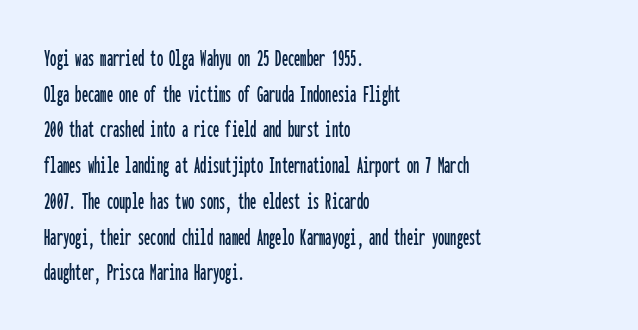
{"italic": "no", "underline": "no", "align": "left", "line_spacing": "normal", "line_spacing_ratio": 1.43, "letter_spacing": "normal", "letter_spacing_em": 0.0, "glyph_px": 25}
